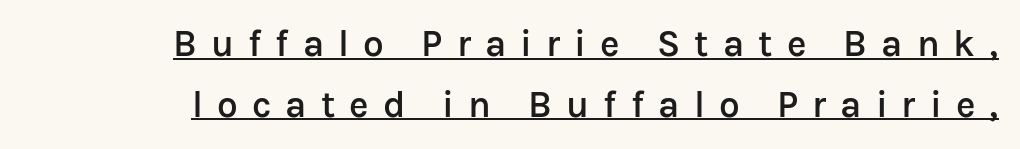
The image shows 37 px semibold sans-serif type, upright; set right-aligned, normal line spacing (1.64x), unusually wide letter spacing (+0.38 em), underlined; low stroke contrast and a medium x-height.
